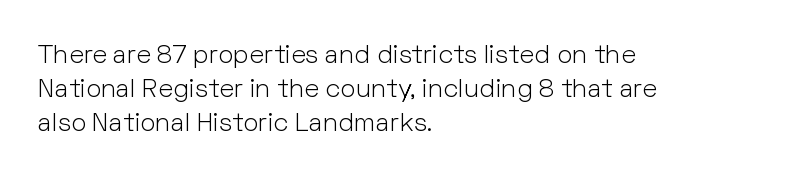
{"italic": "no", "bold": "no", "underline": "no", "align": "left", "line_spacing": "normal", "line_spacing_ratio": 1.31, "letter_spacing": "normal", "letter_spacing_em": 0.0, "glyph_px": 26}
